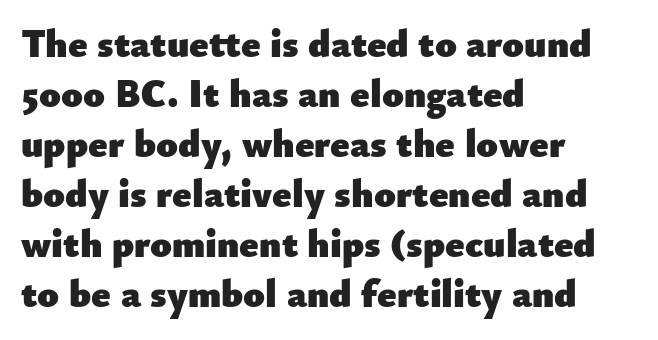
Q: Is the text bold? A: Yes.
Q: Is the text italic (slanted)? A: No, it is upright.
Q: Is the typeface a serif or a sans-serif typeface? A: Sans-serif.
Q: Is the text underlined? A: No.
Q: How is the paragraph aligned? A: Left-aligned.
Q: Is the spacing between letters normal or unusually wide? A: Normal.
Q: Is the spacing between lines tight, normal or loose? A: Normal.
Q: Width (condensed, normal, or wide)? A: Normal.
Q: Stroke contrast? A: Low.
Q: x-height? A: Small.
Q: Monospaced? A: No.
